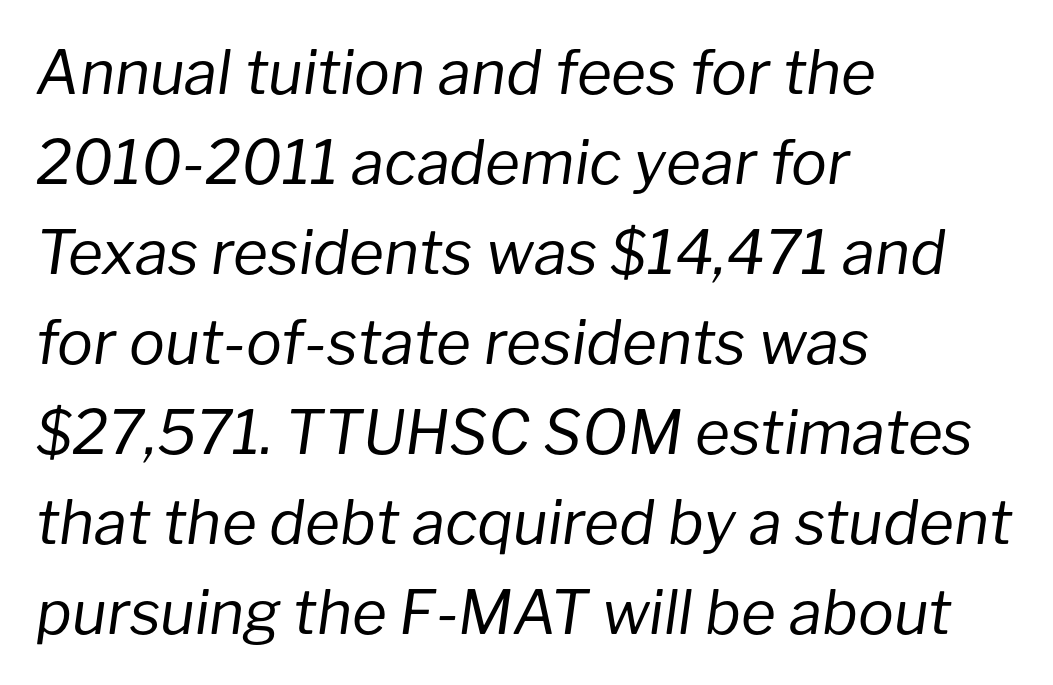
The image shows 60 px regular-weight type, italic (leaning right); set left-aligned, normal line spacing (1.5x), normal letter spacing, not underlined; low stroke contrast and a medium x-height.
